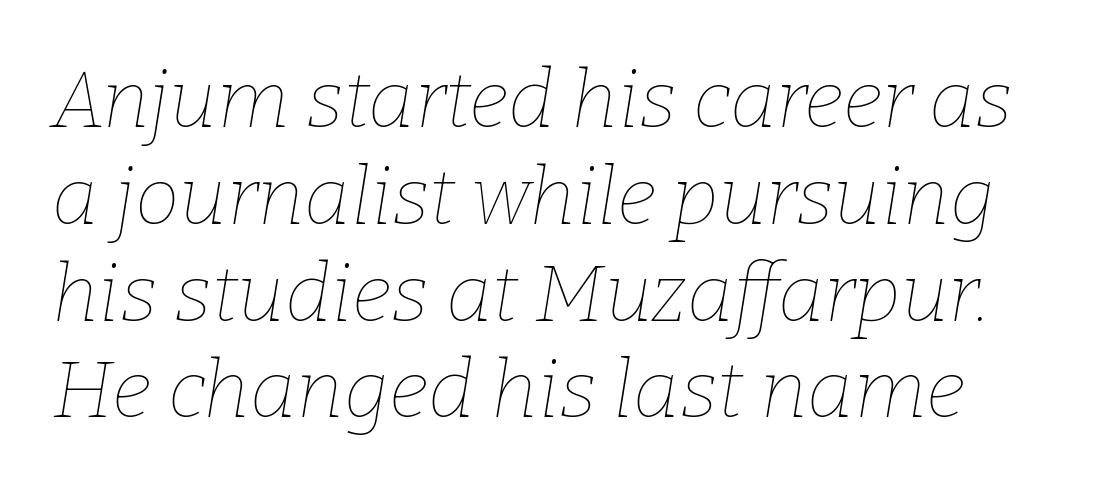
The characters are drawn with everyday or finer stroke widths. Standard letterfit; no display-style spreading of the glyphs. The words here are not underlined. An italicized treatment has been applied to the whole sample.
